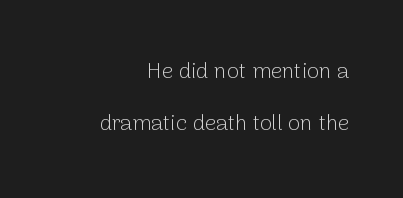
{"italic": "no", "bold": "no", "underline": "no", "align": "right", "line_spacing": "loose", "line_spacing_ratio": 2.37, "letter_spacing": "normal", "letter_spacing_em": 0.0, "glyph_px": 22}
